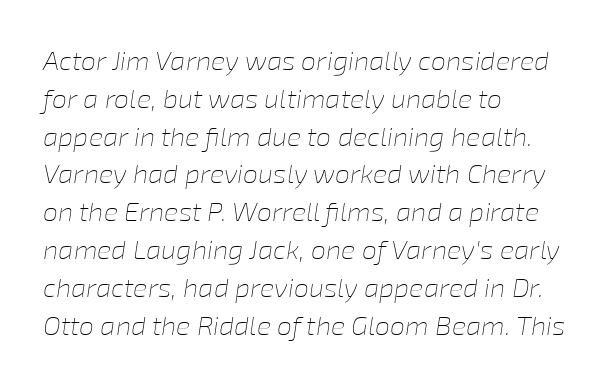
Q: Is the text bold? A: No.
Q: Is the text italic (slanted)? A: Yes, it leans right by about 8 degrees.
Q: Is the text underlined? A: No.
Q: How is the paragraph aligned? A: Left-aligned.
Q: Is the spacing between letters normal or unusually wide? A: Normal.
Q: Is the spacing between lines tight, normal or loose? A: Normal.
